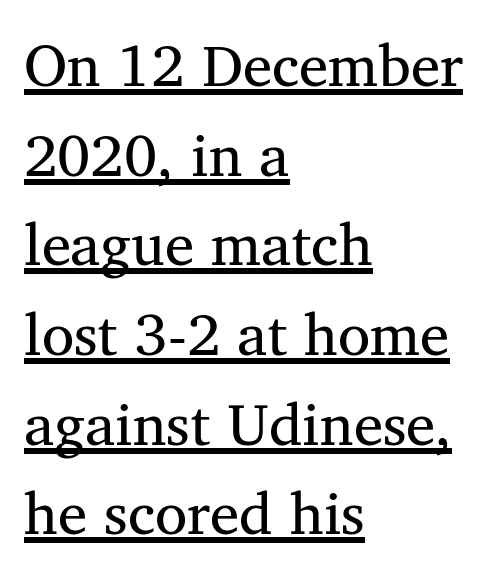
{"serif": "yes", "bold": "no", "weight": "regular", "width": "normal", "stroke_contrast": "medium", "x_height": "medium", "monospaced": "no", "underline": "yes", "align": "left", "line_spacing": "normal", "line_spacing_ratio": 1.52, "letter_spacing": "normal", "letter_spacing_em": 0.0, "glyph_px": 59}
